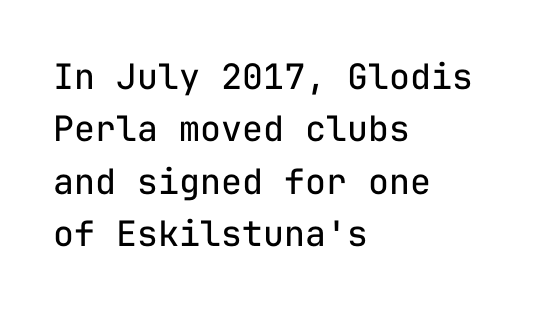
The image shows 35 px regular-weight sans-serif type, upright, monospaced; set left-aligned, normal line spacing (1.5x), normal letter spacing, not underlined; low stroke contrast and a medium x-height.
